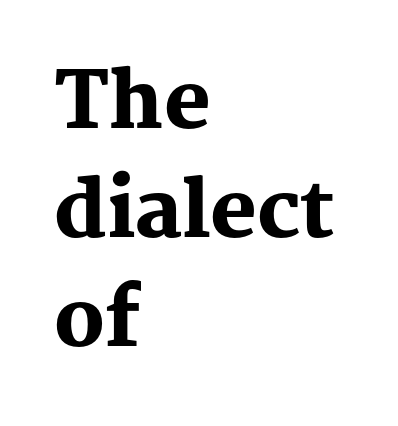
Short and long lines alike share a common starting point at left. The type family on display is of the serif kind. The sample has been set heavy, in full bold. Note the varied advance widths — an 'i' is clearly narrower than an 'm'.
